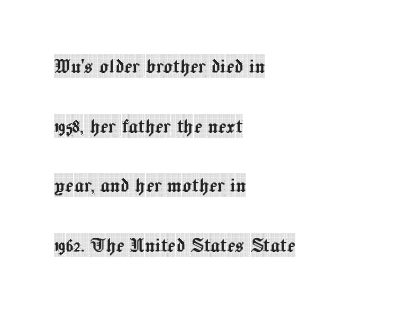
{"italic": "no", "underline": "no", "align": "left", "line_spacing": "loose", "line_spacing_ratio": 2.48, "letter_spacing": "normal", "letter_spacing_em": 0.0, "glyph_px": 24}
